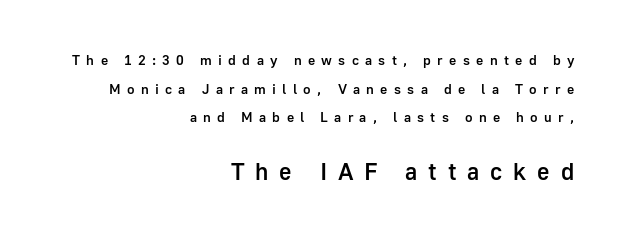
Q: Is the text bold? A: Semi-bold.
Q: Is the text italic (slanted)? A: No, it is upright.
Q: Is the text underlined? A: No.
Q: How is the paragraph aligned? A: Right-aligned.
Q: Is the spacing between letters normal or unusually wide? A: Unusually wide.
Q: Is the spacing between lines tight, normal or loose? A: Loose.
Q: Which block of text is set in a larger size, the first (top) or the second (bottom)? A: The second (bottom) one.
